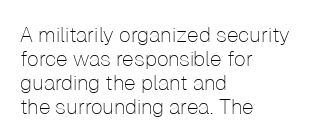
Q: Is the text bold? A: No.
Q: Is the text italic (slanted)? A: No, it is upright.
Q: Is the text underlined? A: No.
Q: How is the paragraph aligned? A: Left-aligned.
Q: Is the spacing between letters normal or unusually wide? A: Normal.
Q: Is the spacing between lines tight, normal or loose? A: Tight.
